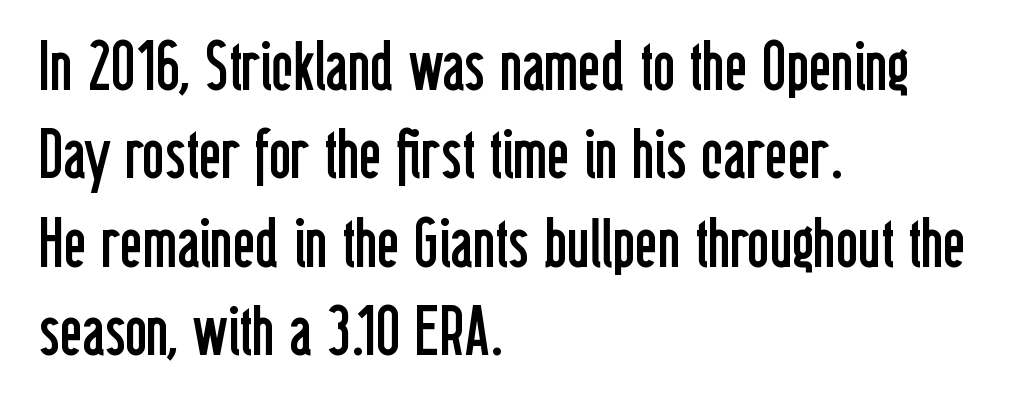
Q: Is the text bold? A: No.
Q: Is the text italic (slanted)? A: No, it is upright.
Q: Is the typeface a serif or a sans-serif typeface? A: Sans-serif.
Q: Is the text underlined? A: No.
Q: How is the paragraph aligned? A: Left-aligned.
Q: Is the spacing between letters normal or unusually wide? A: Normal.
Q: Is the spacing between lines tight, normal or loose? A: Normal.
Q: Width (condensed, normal, or wide)? A: Condensed.
Q: Stroke contrast? A: Low.
Q: x-height? A: Medium.
Q: Monospaced? A: No.
